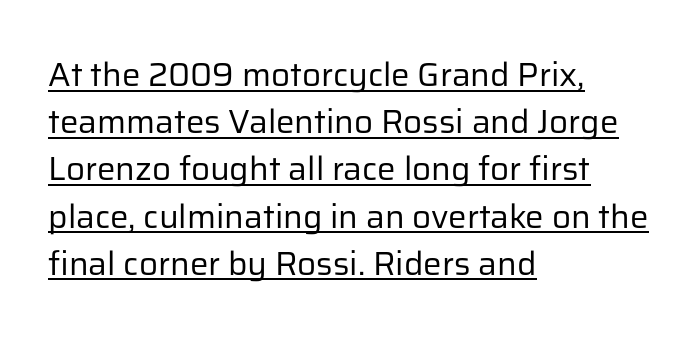
The image shows 33 px regular-weight sans-serif type, upright; set left-aligned, normal line spacing (1.43x), normal letter spacing, underlined; low stroke contrast and a medium x-height.
